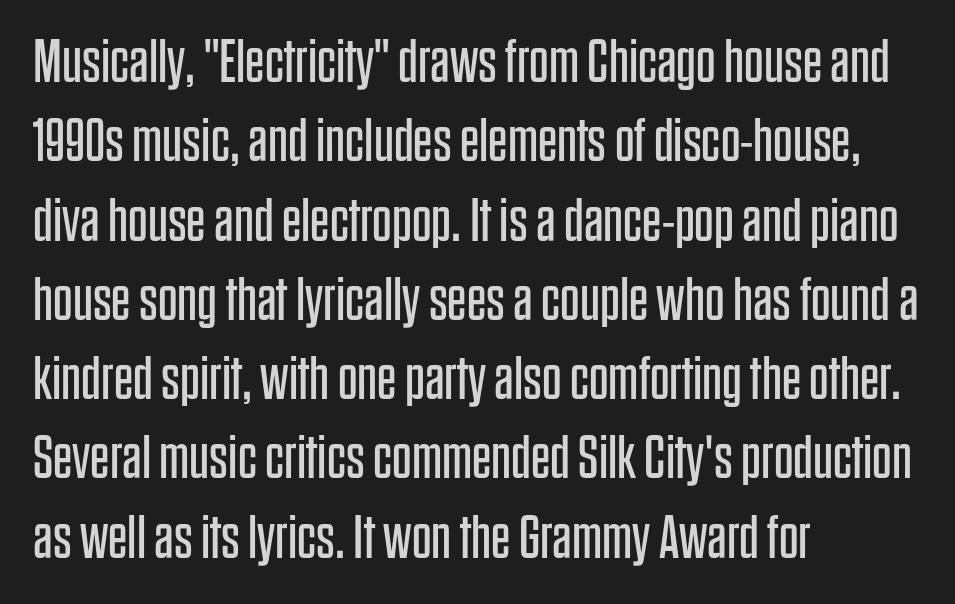
{"serif": "no", "italic": "no", "bold": "no", "weight": "regular", "width": "condensed", "stroke_contrast": "low", "x_height": "large", "monospaced": "no", "underline": "no", "align": "left", "line_spacing": "normal", "line_spacing_ratio": 1.3, "letter_spacing": "normal", "letter_spacing_em": 0.0, "glyph_px": 61}
